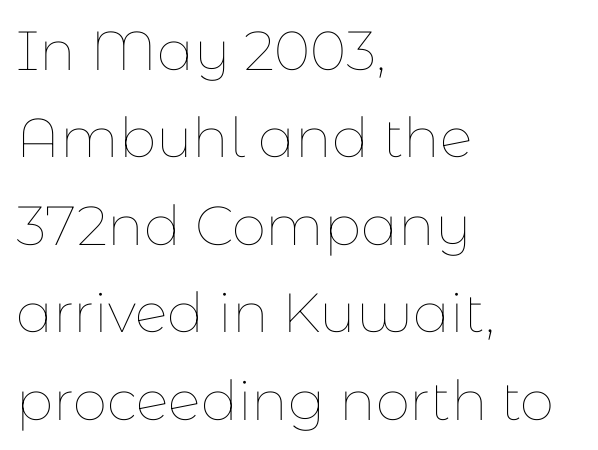
The image shows 55 px thin type, upright; set left-aligned, normal line spacing (1.59x), normal letter spacing, not underlined; low stroke contrast and a medium x-height.
